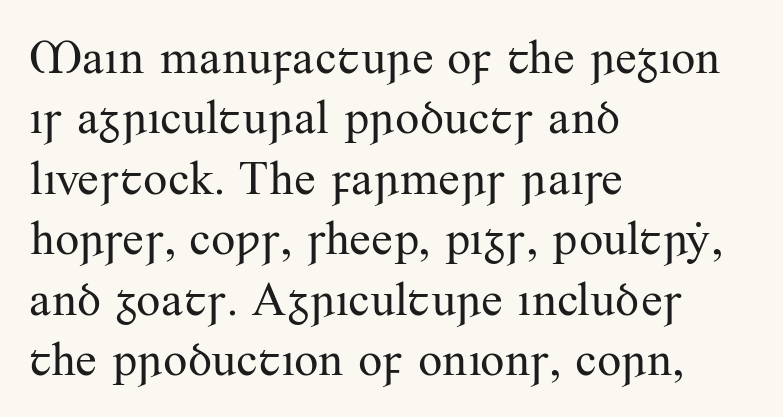
Summary of weight: not heavy and not bold. The rendering uses natural spacing where letterforms have individual widths. Each word holds together tightly as a unit, with standard inter-letter gaps. Honestly, the row spacing looks completely unremarkable.
